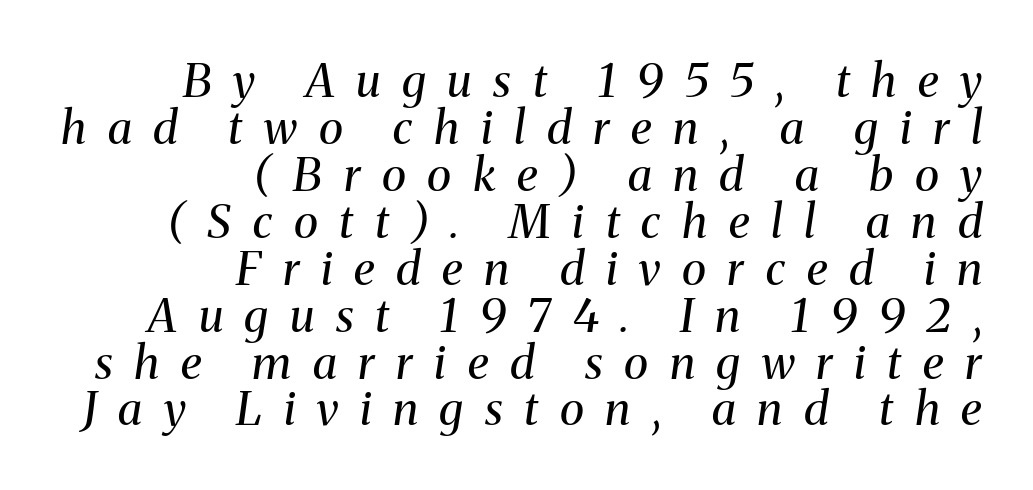
{"serif": "yes", "italic": "yes", "lean": "right", "slant_degrees": 8, "bold": "no", "weight": "regular", "width": "normal", "stroke_contrast": "medium", "x_height": "medium", "monospaced": "no", "underline": "no", "align": "right", "line_spacing": "tight", "line_spacing_ratio": 1.02, "letter_spacing": "wide", "letter_spacing_em": 0.47, "glyph_px": 46}
